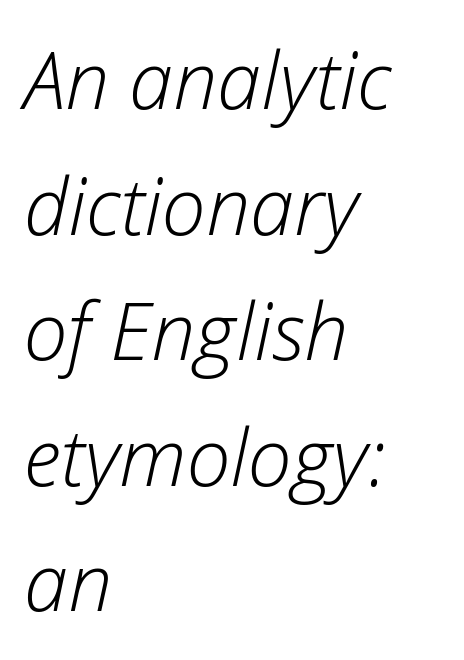
Q: Is the text bold? A: No.
Q: Is the text italic (slanted)? A: Yes, it leans right by about 12 degrees.
Q: Is the text underlined? A: No.
Q: How is the paragraph aligned? A: Left-aligned.
Q: Is the spacing between letters normal or unusually wide? A: Normal.
Q: Is the spacing between lines tight, normal or loose? A: Normal.
Q: Width (condensed, normal, or wide)? A: Normal.
Q: Stroke contrast? A: Low.
Q: x-height? A: Medium.
Q: Monospaced? A: No.
